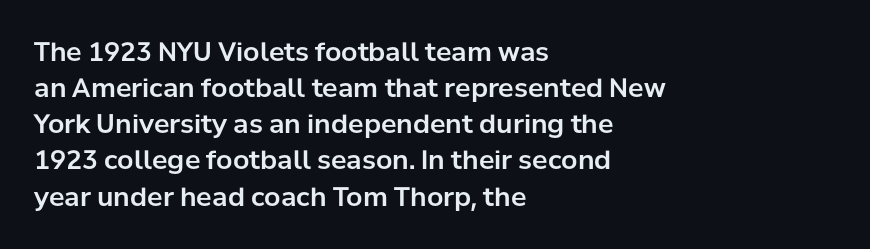
{"italic": "no", "underline": "no", "align": "left", "line_spacing": "normal", "line_spacing_ratio": 1.39, "letter_spacing": "normal", "letter_spacing_em": 0.0, "glyph_px": 26}
